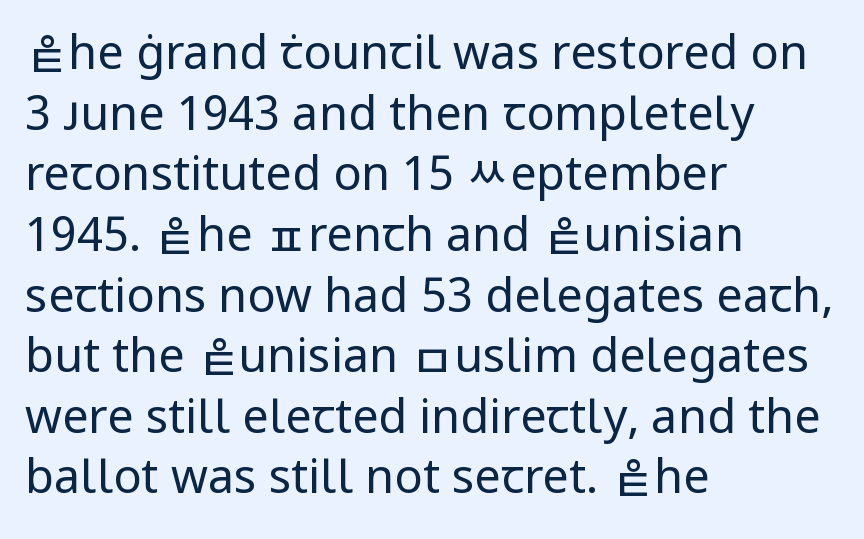
A normal amount of white space separates one row of letters from the next. Observe the ordinary spacing: letters are neighbours, not strangers. The weight would be labelled regular, book, light, or lighter still. These lines are rendered in a variable-pitch font. What kind of face is this? One without serifs — a sans. The rendering anchors every line to the left-hand side.
